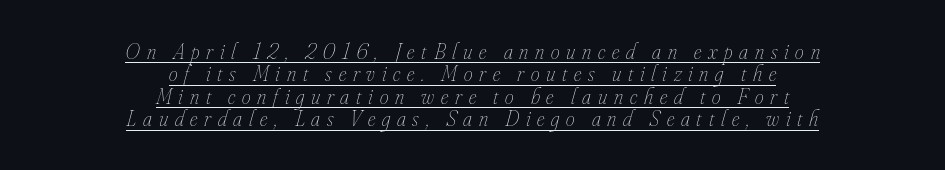
The image shows 22 px text type, italic (leaning right); set centered, tight line spacing (1.02x), unusually wide letter spacing (+0.31 em), underlined.
